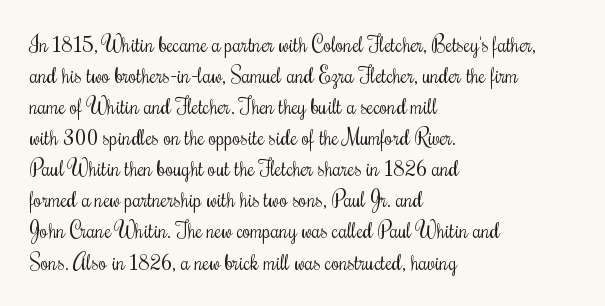
Q: Is the text bold? A: No.
Q: Is the text italic (slanted)? A: Yes.
Q: Is the text underlined? A: No.
Q: How is the paragraph aligned? A: Left-aligned.
Q: Is the spacing between letters normal or unusually wide? A: Normal.
Q: Is the spacing between lines tight, normal or loose? A: Normal.
